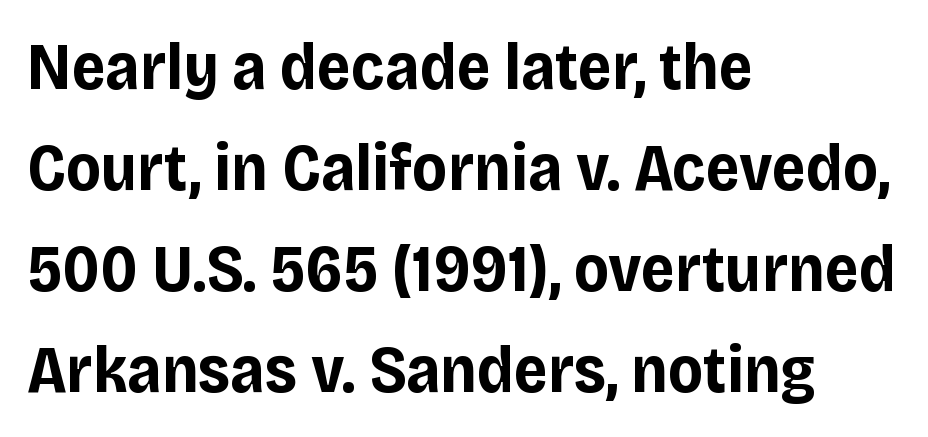
Q: Is the text bold? A: Yes.
Q: Is the text italic (slanted)? A: No, it is upright.
Q: Is the typeface a serif or a sans-serif typeface? A: Sans-serif.
Q: Is the text underlined? A: No.
Q: How is the paragraph aligned? A: Left-aligned.
Q: Is the spacing between letters normal or unusually wide? A: Normal.
Q: Is the spacing between lines tight, normal or loose? A: Normal.
Q: Width (condensed, normal, or wide)? A: Normal.
Q: Stroke contrast? A: Low.
Q: x-height? A: Large.
Q: Monospaced? A: No.
